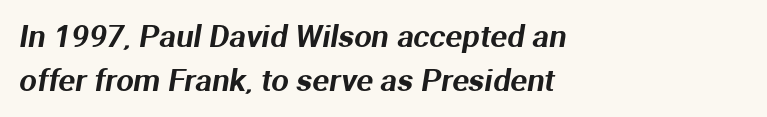
Q: Is the typeface a serif or a sans-serif typeface? A: Sans-serif.
Q: Is the text underlined? A: No.
Q: How is the paragraph aligned? A: Left-aligned.
Q: Is the spacing between letters normal or unusually wide? A: Normal.
Q: Is the spacing between lines tight, normal or loose? A: Normal.
Q: Width (condensed, normal, or wide)? A: Normal.
Q: Stroke contrast? A: Medium.
Q: x-height? A: Medium.
Q: Monospaced? A: No.
